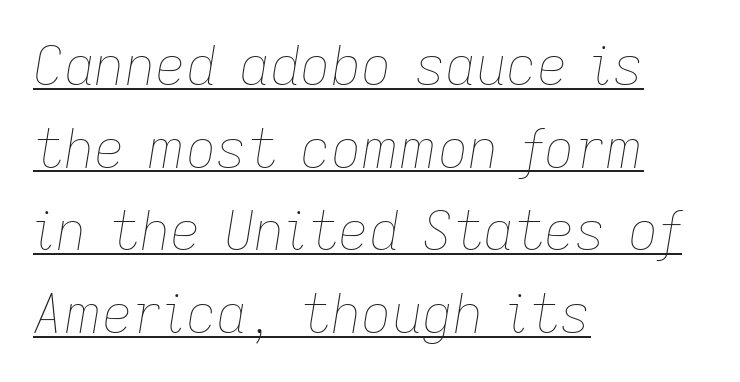
{"italic": "yes", "lean": "right", "slant_degrees": 9, "bold": "no", "weight": "thin", "width": "normal", "stroke_contrast": "low", "x_height": "medium", "monospaced": "no", "underline": "yes", "align": "left", "line_spacing": "normal", "line_spacing_ratio": 1.56, "letter_spacing": "normal", "letter_spacing_em": 0.0, "glyph_px": 53}
